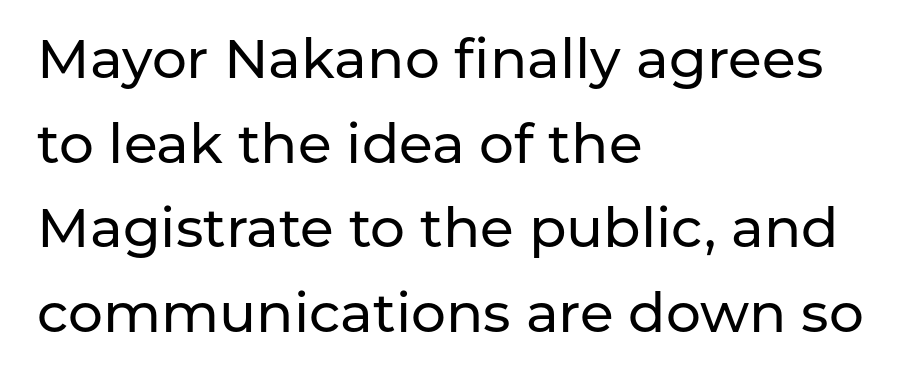
The image shows 55 px sans-serif type, upright; set left-aligned, normal line spacing (1.54x), normal letter spacing, not underlined; low stroke contrast and a medium x-height.
